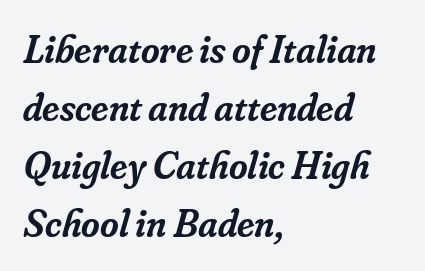
Tracking value appears to be zero — textbook default spacing. Posture: slanted. The space directly below the letters is spotless. Small tapered or slab feet sit at the stroke ends, so this counts as serif.
